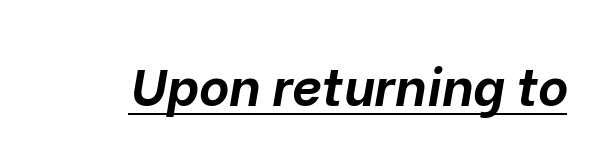
{"italic": "yes", "lean": "right", "slant_degrees": 10, "bold": "yes", "weight": "bold", "width": "normal", "stroke_contrast": "low", "x_height": "medium", "monospaced": "no", "underline": "yes", "letter_spacing": "normal", "letter_spacing_em": 0.0, "glyph_px": 52}
